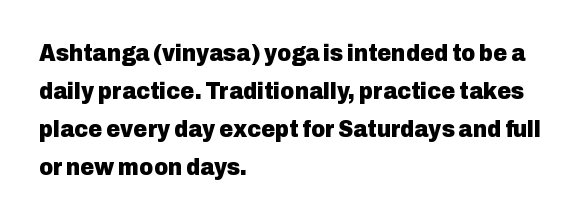
The space between consecutive lines is moderate. Alignment: flush left. The passage shown is not underscored anywhere. The type is set solid horizontally, with unmodified tracking. The characters look thick and weighty, a clear bold. Unlike italic type, these characters show no tilt at all.
